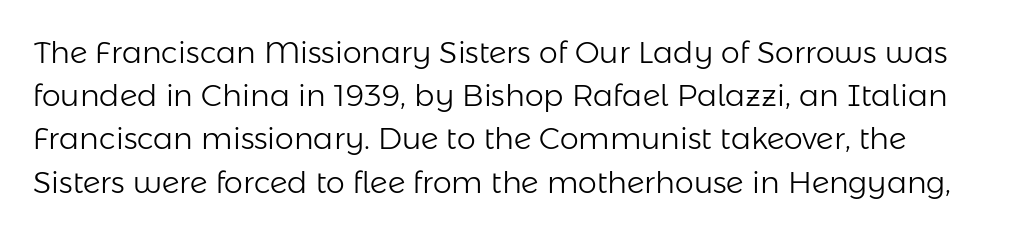
Designer's note — italics off, roman on. Varying glyph widths throughout — classic text-font behaviour. The weight tops out at a normal text grade. Font category for this specimen: sans-serif.
